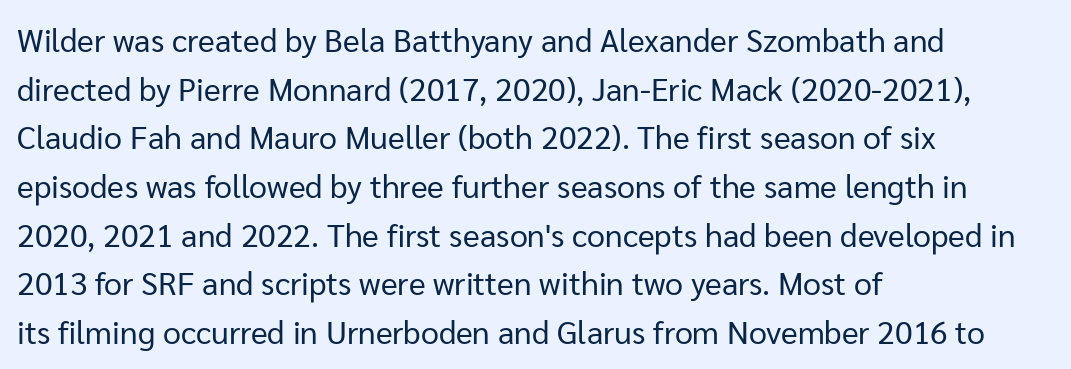
The image shows 32 px regular-weight sans-serif type, upright; set left-aligned, normal line spacing (1.52x), normal letter spacing, not underlined; low stroke contrast and a medium x-height.
